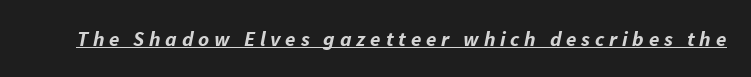
Q: Is the text bold? A: Yes.
Q: Is the text italic (slanted)? A: Yes, it leans right by about 11 degrees.
Q: Is the text underlined? A: Yes.
Q: Is the spacing between letters normal or unusually wide? A: Unusually wide.
